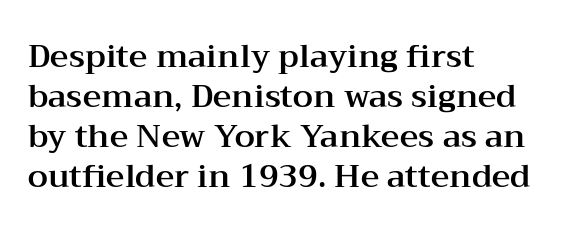
{"serif": "yes", "italic": "no", "width": "wide", "stroke_contrast": "medium", "x_height": "medium", "monospaced": "no", "underline": "no", "align": "left", "line_spacing": "normal", "line_spacing_ratio": 1.25, "letter_spacing": "normal", "letter_spacing_em": 0.0, "glyph_px": 32}
